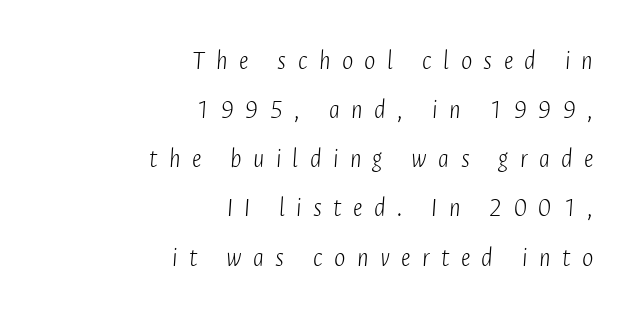
The image shows 27 px text type, italic (leaning right); set right-aligned, line spacing 1.82x, unusually wide letter spacing (+0.42 em), not underlined.
